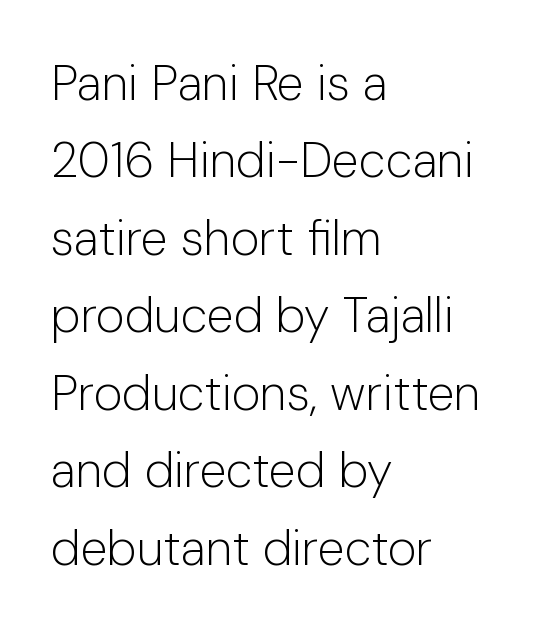
Q: Is the text bold? A: No.
Q: Is the text italic (slanted)? A: No, it is upright.
Q: Is the typeface a serif or a sans-serif typeface? A: Sans-serif.
Q: Is the text underlined? A: No.
Q: How is the paragraph aligned? A: Left-aligned.
Q: Is the spacing between letters normal or unusually wide? A: Normal.
Q: Is the spacing between lines tight, normal or loose? A: Normal.
Q: Width (condensed, normal, or wide)? A: Normal.
Q: Stroke contrast? A: Low.
Q: x-height? A: Medium.
Q: Monospaced? A: No.
